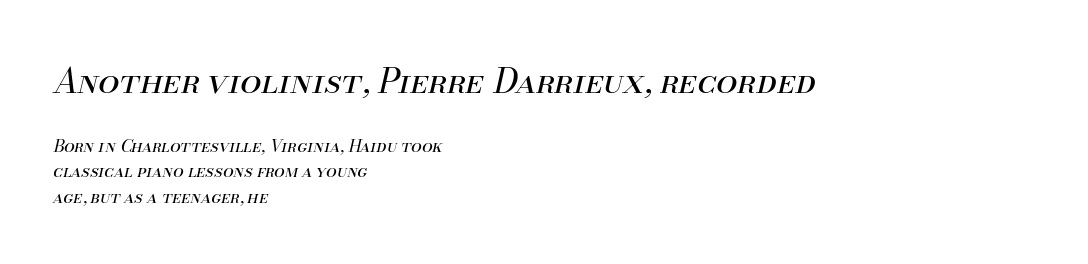
The image shows 34 px regular-weight type, italic (leaning right); set left-aligned, normal line spacing (1.49x), normal letter spacing, not underlined; the first (top) block is 2.0x larger; medium stroke contrast and a small x-height.
